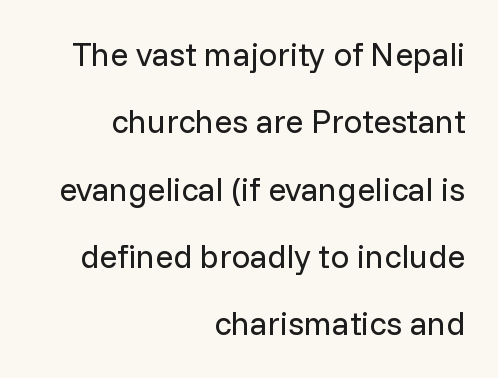
Unmarked baselines from the first word to the last. Interline gaps are noticeably wide in this sample. The face used here is proportionally spaced, like ordinary book or web type. The lettering stays uniformly vertical, giving the passage a roman look.
